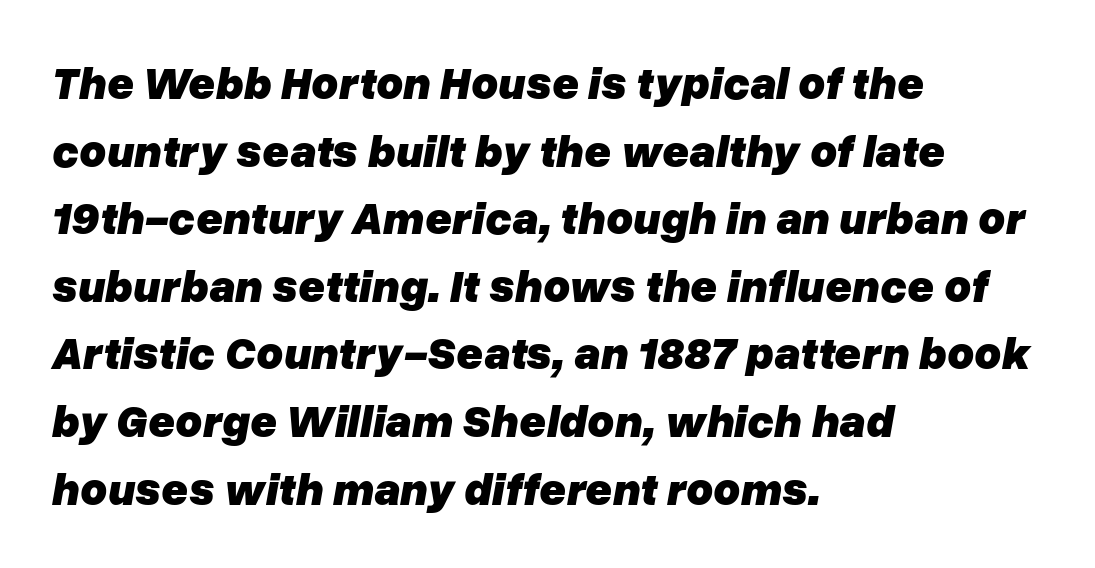
Compared with ordinary roman type, these characters are visibly tilted. The strip under each line holds only bare page. The passage shown is typed in a proportional face where columns would drift. Layout note: lines flush left.
